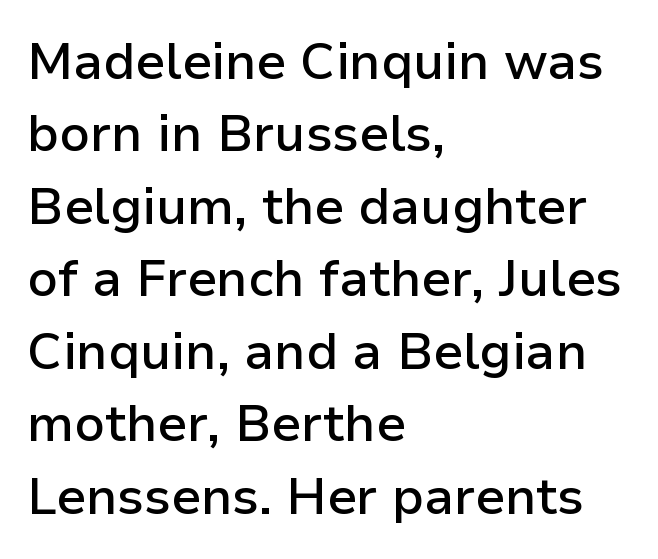
Letterform terminals end flat and unadorned throughout the passage. These lines keep a tight, regular rhythm from letter to letter. Line beginnings align vertically; line endings do not. The leading is moderate, giving the passage an even texture.
